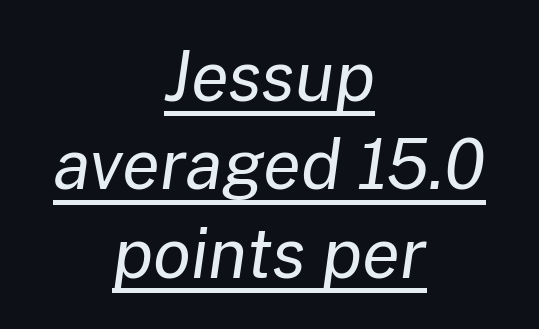
Q: Is the text bold? A: No.
Q: Is the text italic (slanted)? A: Yes, it leans right by about 8 degrees.
Q: Is the text underlined? A: Yes.
Q: How is the paragraph aligned? A: Centered.
Q: Is the spacing between letters normal or unusually wide? A: Normal.
Q: Is the spacing between lines tight, normal or loose? A: Normal.
Q: Width (condensed, normal, or wide)? A: Normal.
Q: Stroke contrast? A: Low.
Q: x-height? A: Medium.
Q: Monospaced? A: No.
